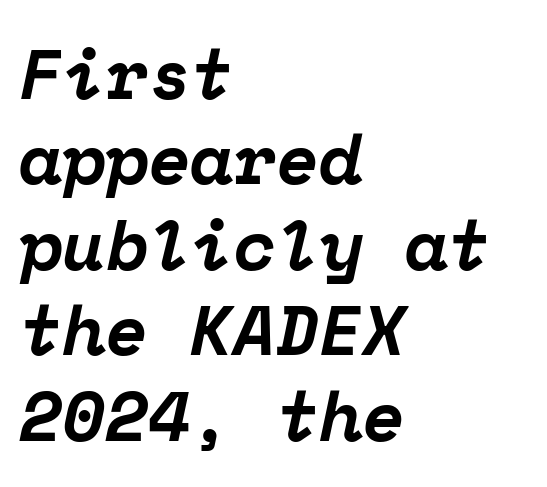
Q: Is the text bold? A: Yes.
Q: Is the text italic (slanted)? A: Yes, it leans right by about 12 degrees.
Q: Is the typeface a serif or a sans-serif typeface? A: Serif.
Q: Is the text underlined? A: No.
Q: How is the paragraph aligned? A: Left-aligned.
Q: Is the spacing between letters normal or unusually wide? A: Normal.
Q: Width (condensed, normal, or wide)? A: Normal.
Q: Stroke contrast? A: Low.
Q: x-height? A: Medium.
Q: Monospaced? A: Yes.
